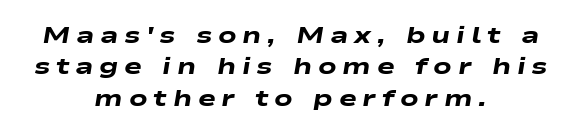
The image shows 24 px bold type, italic (leaning right); set centered, normal line spacing (1.31x), unusually wide letter spacing (+0.24 em), not underlined.
